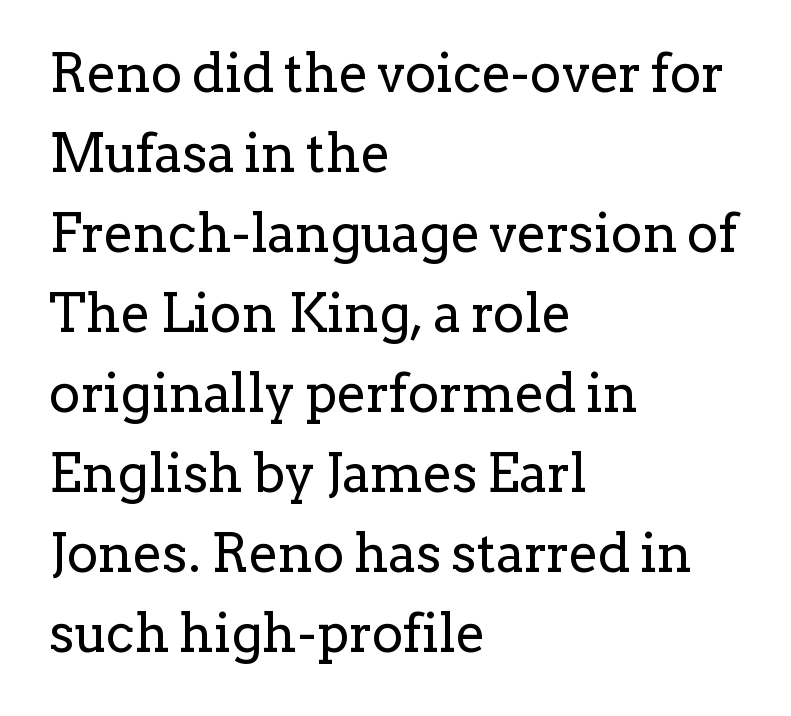
How are the letters spaced? Ordinarily, with no added tracking. Here the designer chose a conventional face with non-uniform glyph widths. No extra ink here — the face is not bold. The characters display serif detailing at their extremities. Each row of text sits above clean, open space.
